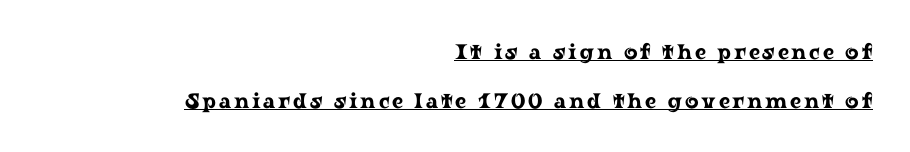
{"italic": "no", "underline": "yes", "align": "right", "line_spacing": "loose", "line_spacing_ratio": 2.35, "glyph_px": 21}
